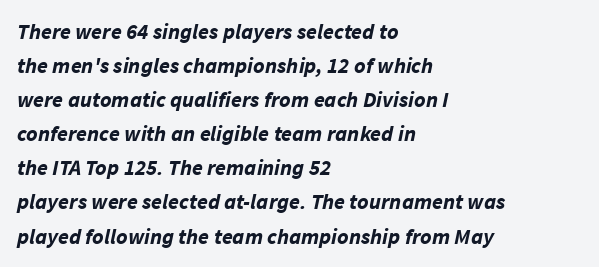
Q: Is the text bold? A: Yes.
Q: Is the text italic (slanted)? A: Yes, it leans right by about 11 degrees.
Q: Is the text underlined? A: No.
Q: How is the paragraph aligned? A: Left-aligned.
Q: Is the spacing between letters normal or unusually wide? A: Normal.
Q: Is the spacing between lines tight, normal or loose? A: Normal.
